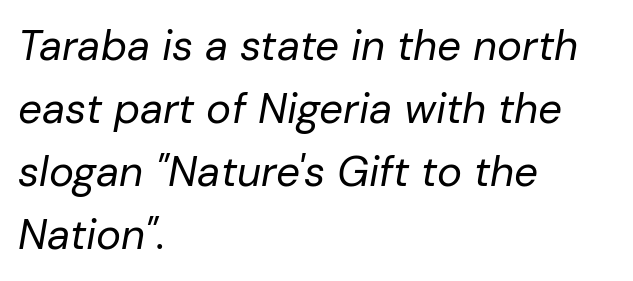
Short and long lines alike share a common starting point at left. The face used here is proportionally spaced, like ordinary book or web type. Style check: oblique. Nobody touched the tracking dial on this one. Weight class: somewhere from thin through regular.
